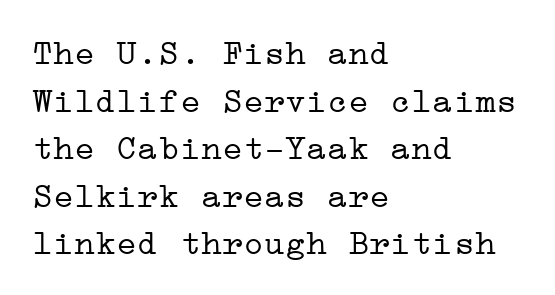
{"serif": "yes", "italic": "no", "bold": "no", "weight": "light", "width": "wide", "stroke_contrast": "low", "x_height": "medium", "underline": "no", "align": "left", "line_spacing": "normal", "line_spacing_ratio": 1.36, "letter_spacing": "normal", "letter_spacing_em": 0.0, "glyph_px": 35}
